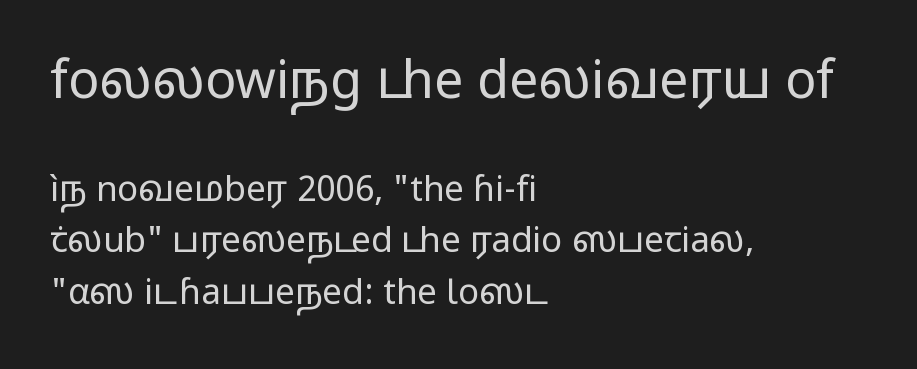
{"serif": "no", "italic": "no", "bold": "no", "weight": "regular", "width": "wide", "stroke_contrast": "low", "x_height": "medium", "monospaced": "no", "underline": "no", "align": "left", "line_spacing": "normal", "line_spacing_ratio": 1.47, "letter_spacing": "normal", "letter_spacing_em": 0.0, "larger_block": "first", "size_ratio": 1.49, "glyph_px": 52}
